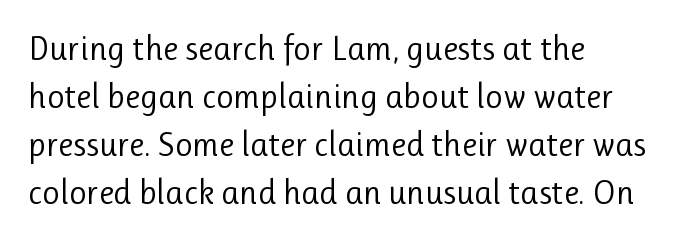
Q: Is the text bold? A: No.
Q: Is the text italic (slanted)? A: No, it is upright.
Q: Is the typeface a serif or a sans-serif typeface? A: Sans-serif.
Q: Is the text underlined? A: No.
Q: How is the paragraph aligned? A: Left-aligned.
Q: Is the spacing between letters normal or unusually wide? A: Normal.
Q: Is the spacing between lines tight, normal or loose? A: Normal.
Q: Width (condensed, normal, or wide)? A: Normal.
Q: Stroke contrast? A: Low.
Q: x-height? A: Medium.
Q: Monospaced? A: No.
